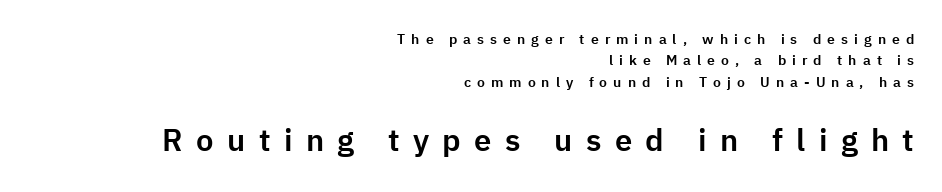
{"serif": "no", "italic": "no", "width": "normal", "stroke_contrast": "low", "x_height": "medium", "monospaced": "no", "underline": "no", "align": "right", "line_spacing": "normal", "line_spacing_ratio": 1.52, "letter_spacing": "wide", "letter_spacing_em": 0.43, "larger_block": "second", "size_ratio": 2.21, "glyph_px": 31}
